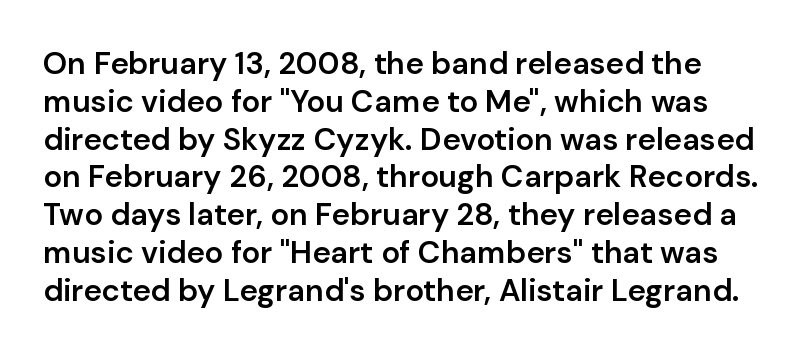
Observe the absence of serifs on each vertical stroke in this sample. Is this a fixed-width face? No — the glyphs have proportional, varying widths. The words here are not underlined. The sample has been set in demibold, a notch under bold. Unlike italic type, these characters show no tilt at all.
